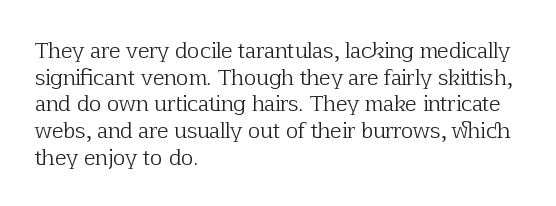
Q: Is the text bold? A: No.
Q: Is the text italic (slanted)? A: No, it is upright.
Q: Is the text underlined? A: No.
Q: How is the paragraph aligned? A: Left-aligned.
Q: Is the spacing between letters normal or unusually wide? A: Normal.
Q: Is the spacing between lines tight, normal or loose? A: Normal.
